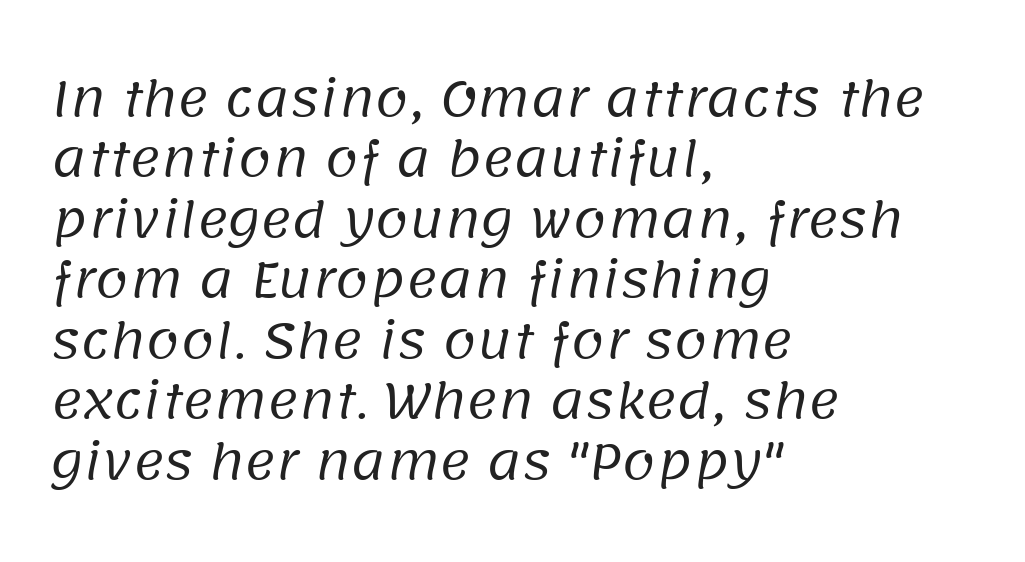
Q: Is the text bold? A: No.
Q: Is the typeface a serif or a sans-serif typeface? A: Sans-serif.
Q: Is the text underlined? A: No.
Q: How is the paragraph aligned? A: Left-aligned.
Q: Is the spacing between letters normal or unusually wide? A: Normal.
Q: Is the spacing between lines tight, normal or loose? A: Normal.
Q: Width (condensed, normal, or wide)? A: Normal.
Q: Stroke contrast? A: Low.
Q: x-height? A: Large.
Q: Monospaced? A: No.
